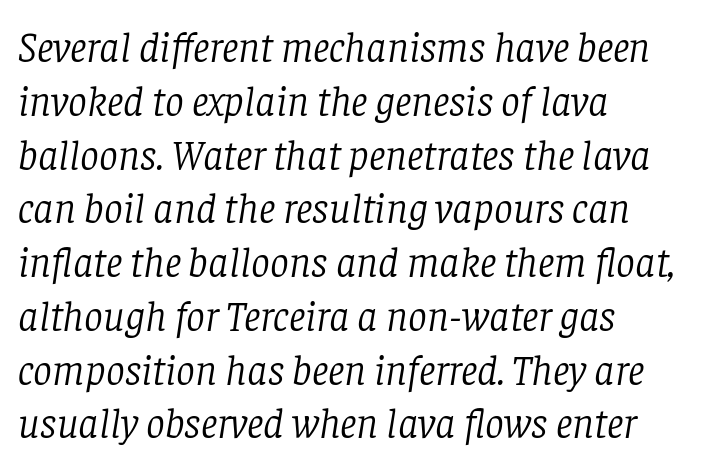
Q: Is the text bold? A: No.
Q: Is the text italic (slanted)? A: Yes, it leans right by about 8 degrees.
Q: Is the typeface a serif or a sans-serif typeface? A: Serif.
Q: Is the text underlined? A: No.
Q: How is the paragraph aligned? A: Left-aligned.
Q: Is the spacing between letters normal or unusually wide? A: Normal.
Q: Is the spacing between lines tight, normal or loose? A: Normal.
Q: Width (condensed, normal, or wide)? A: Normal.
Q: Stroke contrast? A: Low.
Q: x-height? A: Large.
Q: Monospaced? A: No.
